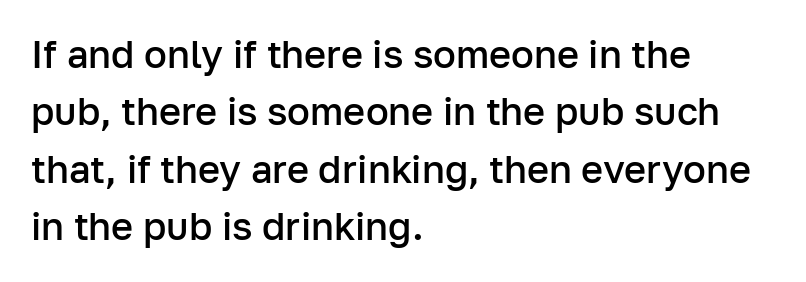
Q: Is the text bold? A: Semi-bold.
Q: Is the text italic (slanted)? A: No, it is upright.
Q: Is the typeface a serif or a sans-serif typeface? A: Sans-serif.
Q: Is the text underlined? A: No.
Q: How is the paragraph aligned? A: Left-aligned.
Q: Is the spacing between letters normal or unusually wide? A: Normal.
Q: Is the spacing between lines tight, normal or loose? A: Normal.
Q: Width (condensed, normal, or wide)? A: Normal.
Q: Stroke contrast? A: Low.
Q: x-height? A: Medium.
Q: Monospaced? A: No.
